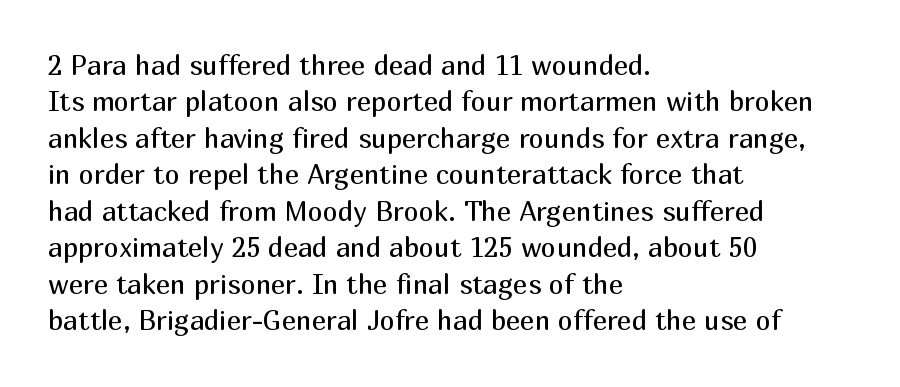
Q: Is the text bold? A: No.
Q: Is the text italic (slanted)? A: No, it is upright.
Q: Is the text underlined? A: No.
Q: How is the paragraph aligned? A: Left-aligned.
Q: Is the spacing between letters normal or unusually wide? A: Normal.
Q: Is the spacing between lines tight, normal or loose? A: Normal.
